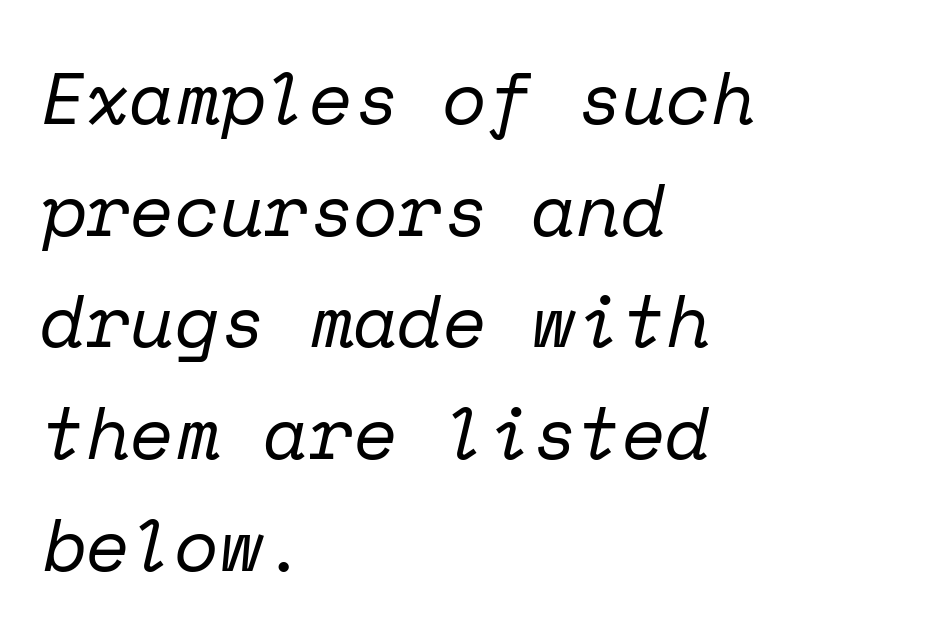
{"serif": "yes", "italic": "yes", "lean": "right", "slant_degrees": 12, "bold": "no", "weight": "regular", "width": "normal", "stroke_contrast": "low", "x_height": "medium", "monospaced": "yes", "underline": "no", "align": "left", "line_spacing": "normal", "line_spacing_ratio": 1.53, "letter_spacing": "normal", "letter_spacing_em": 0.0, "glyph_px": 73}
